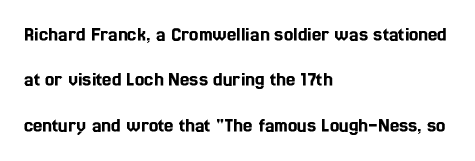
{"italic": "no", "underline": "no", "align": "left", "line_spacing": "loose", "line_spacing_ratio": 2.16, "letter_spacing": "normal", "letter_spacing_em": 0.0, "glyph_px": 21}
